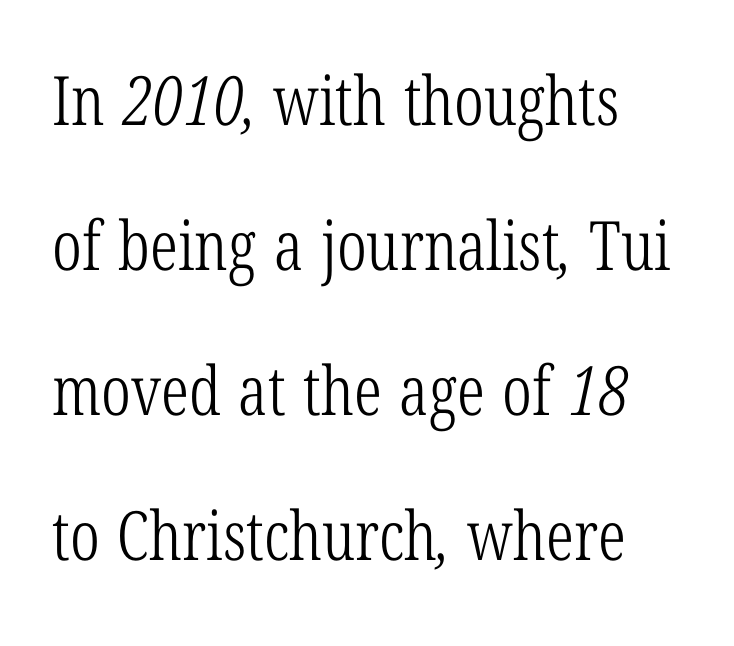
Rule under the text: the space is simply empty. Airy leading. A light-to-regular cut is what we see here. The tracking reads as untouched default to a designer's eye.
